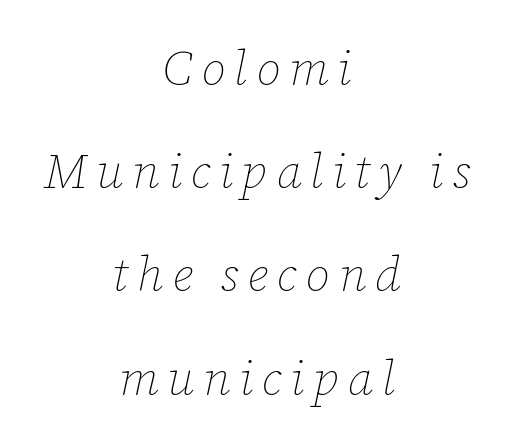
You could not count columns in this text — the font is proportionally spaced. The string is rendered with underlining switched off. A typesetter would mark this as italic. Reading down the column, the eye jumps a long way to each next line. The passage is arranged like a title page — every line centered.
